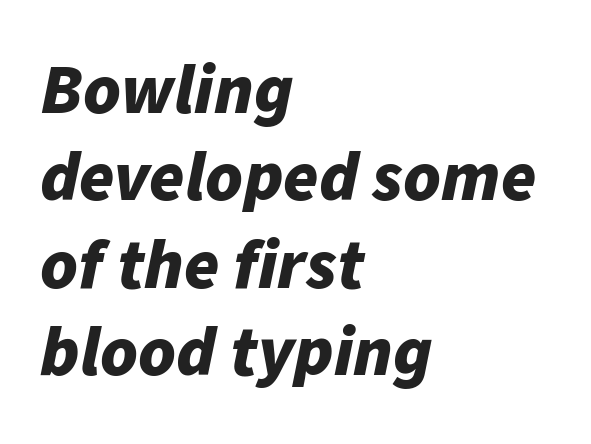
Q: Is the text bold? A: Yes.
Q: Is the text italic (slanted)? A: Yes, it leans right by about 11 degrees.
Q: Is the text underlined? A: No.
Q: How is the paragraph aligned? A: Left-aligned.
Q: Is the spacing between letters normal or unusually wide? A: Normal.
Q: Width (condensed, normal, or wide)? A: Normal.
Q: Stroke contrast? A: Low.
Q: x-height? A: Medium.
Q: Monospaced? A: No.
